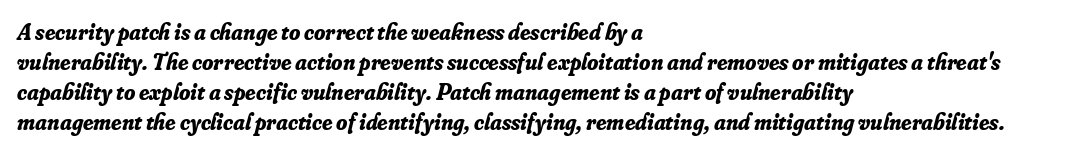
The image shows 23 px bold type, italic (leaning right); set left-aligned, normal line spacing (1.3x), normal letter spacing, not underlined.
